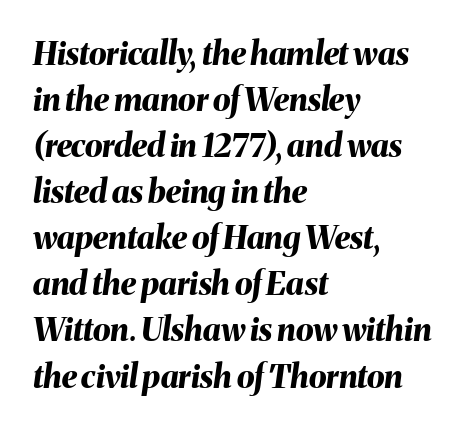
Q: Is the text bold? A: Yes.
Q: Is the text italic (slanted)? A: Yes, it leans right by about 8 degrees.
Q: Is the text underlined? A: No.
Q: How is the paragraph aligned? A: Left-aligned.
Q: Is the spacing between letters normal or unusually wide? A: Normal.
Q: Is the spacing between lines tight, normal or loose? A: Normal.
Q: Width (condensed, normal, or wide)? A: Normal.
Q: Stroke contrast? A: Medium.
Q: x-height? A: Medium.
Q: Monospaced? A: No.
